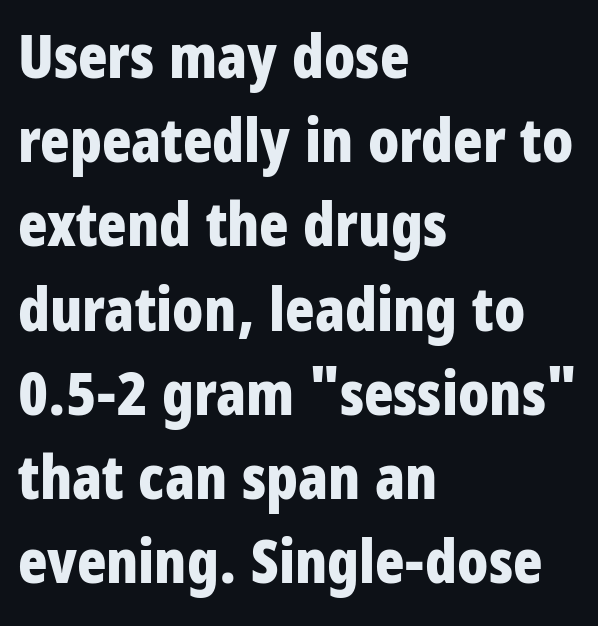
Upright lettering throughout. How heavy is the stroke? Heavy — this is a bold. Character widths vary here, with narrow letters taking less room than wide ones. The face used here is a sans, in the tradition of grotesques and geometrics. The ragged edge is on the right, which tells us the setting is flush left.
